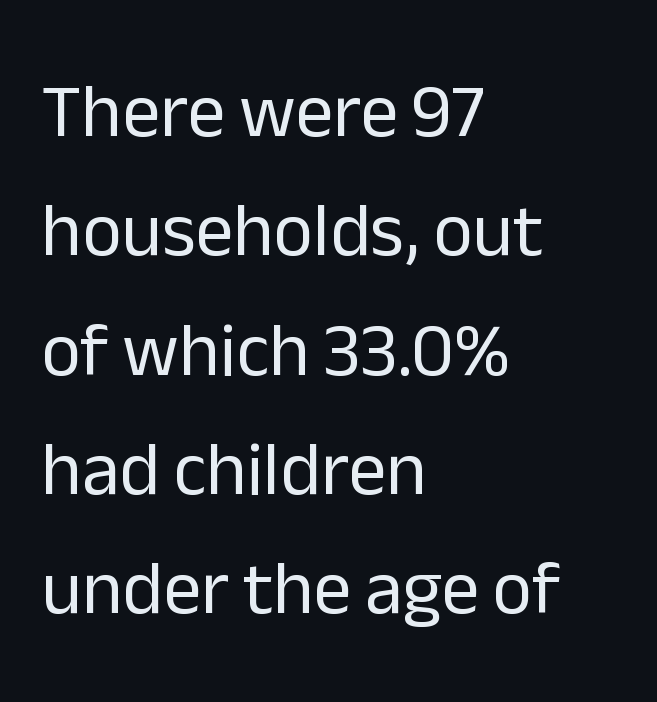
The image shows 76 px regular-weight sans-serif type, upright; set left-aligned, normal line spacing (1.57x), normal letter spacing, not underlined; low stroke contrast and a medium x-height.
